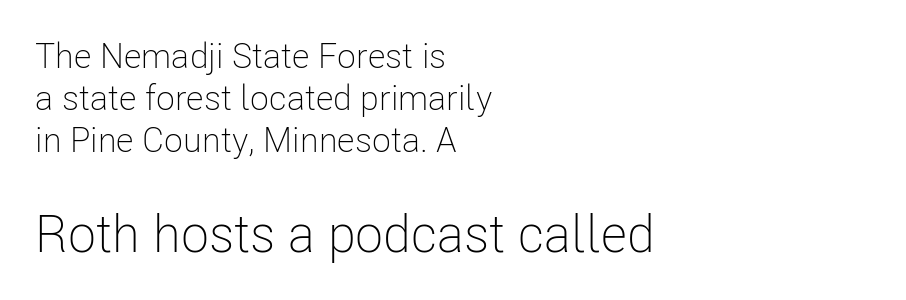
Q: Is the text bold? A: No.
Q: Is the text italic (slanted)? A: No, it is upright.
Q: Is the typeface a serif or a sans-serif typeface? A: Sans-serif.
Q: Is the text underlined? A: No.
Q: How is the paragraph aligned? A: Left-aligned.
Q: Is the spacing between letters normal or unusually wide? A: Normal.
Q: Which block of text is set in a larger size, the first (top) or the second (bottom)? A: The second (bottom) one.
Q: Width (condensed, normal, or wide)? A: Condensed.
Q: Stroke contrast? A: Low.
Q: x-height? A: Medium.
Q: Monospaced? A: No.
